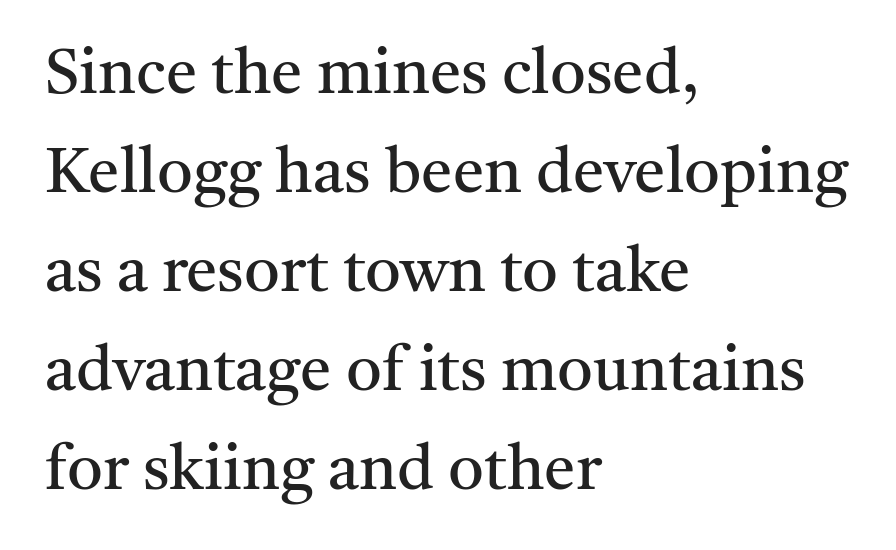
The image shows 63 px regular-weight serif type, upright; set left-aligned, normal line spacing (1.57x), normal letter spacing, not underlined; medium stroke contrast and a medium x-height.
